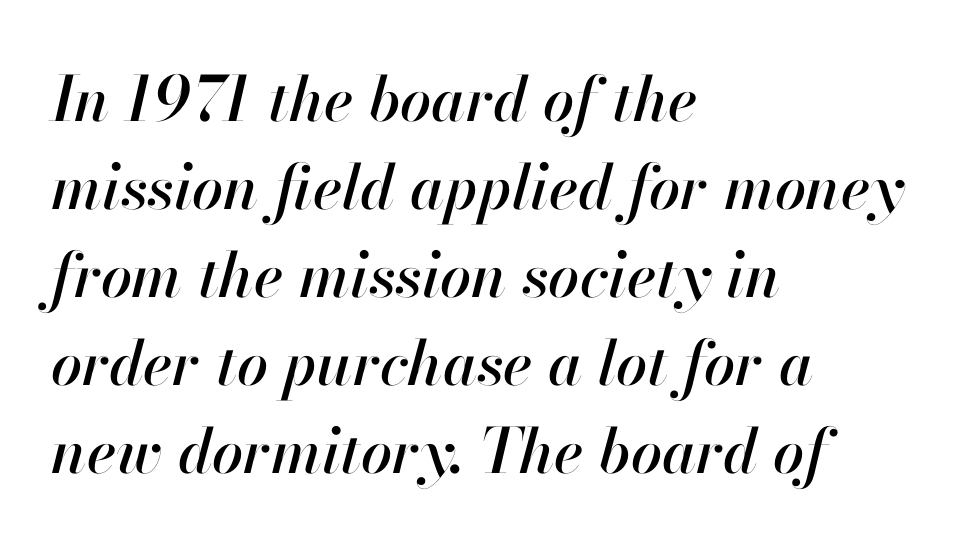
Q: Is the text italic (slanted)? A: Yes, it leans right by about 13 degrees.
Q: Is the text underlined? A: No.
Q: How is the paragraph aligned? A: Left-aligned.
Q: Is the spacing between letters normal or unusually wide? A: Normal.
Q: Is the spacing between lines tight, normal or loose? A: Normal.
Q: Width (condensed, normal, or wide)? A: Normal.
Q: Stroke contrast? A: High.
Q: x-height? A: Small.
Q: Monospaced? A: No.
